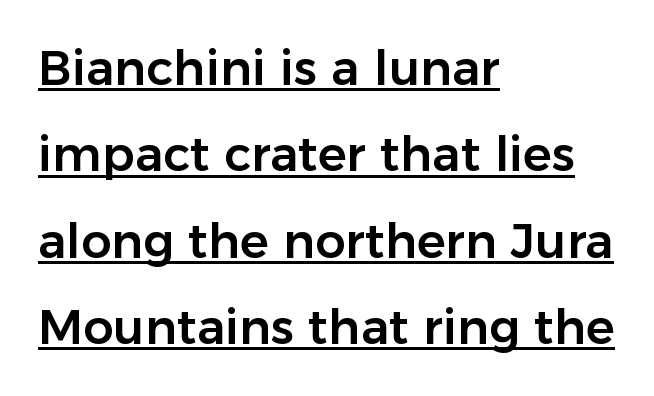
The image shows 48 px sans-serif type, upright; set left-aligned, line spacing 1.8x, normal letter spacing, underlined; low stroke contrast and a medium x-height.
